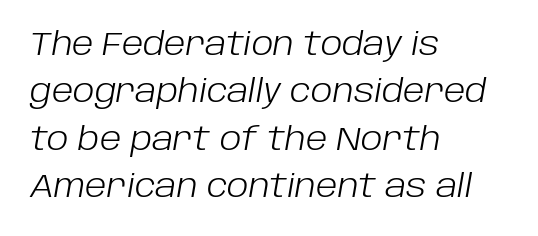
{"italic": "yes", "lean": "right", "slant_degrees": 10, "bold": "no", "weight": "light", "width": "normal", "stroke_contrast": "low", "x_height": "large", "monospaced": "no", "underline": "no", "align": "left", "line_spacing": "normal", "line_spacing_ratio": 1.53, "letter_spacing": "normal", "letter_spacing_em": 0.0, "glyph_px": 31}
